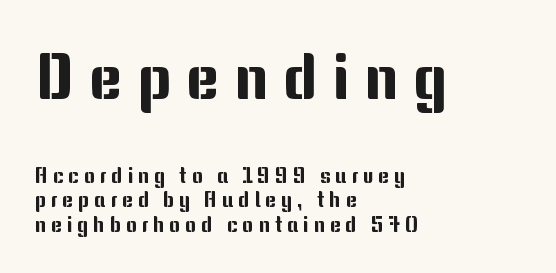
Q: Is the text italic (slanted)? A: No, it is upright.
Q: Is the typeface a serif or a sans-serif typeface? A: Sans-serif.
Q: Is the text underlined? A: No.
Q: How is the paragraph aligned? A: Left-aligned.
Q: Is the spacing between letters normal or unusually wide? A: Unusually wide.
Q: Which block of text is set in a larger size, the first (top) or the second (bottom)? A: The first (top) one.
Q: Width (condensed, normal, or wide)? A: Normal.
Q: Stroke contrast? A: Medium.
Q: x-height? A: Medium.
Q: Monospaced? A: No.
